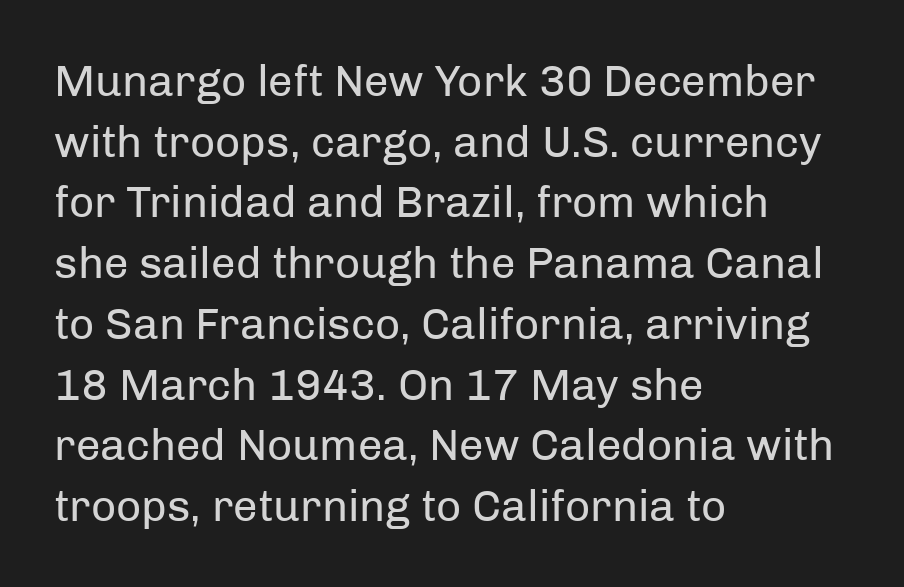
The image shows 44 px regular-weight sans-serif type, upright; set left-aligned, normal line spacing (1.38x), normal letter spacing, not underlined; low stroke contrast and a medium x-height.
